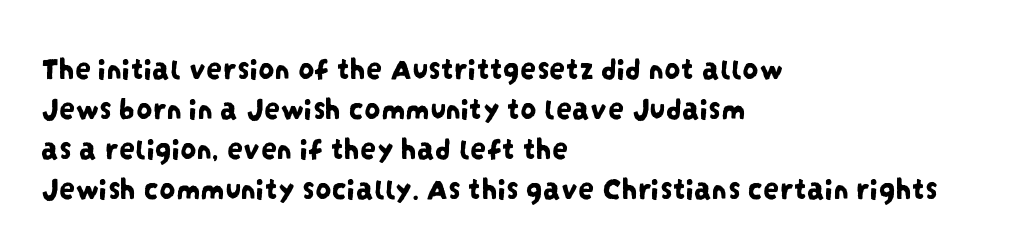
Q: Is the typeface a serif or a sans-serif typeface? A: Sans-serif.
Q: Is the text underlined? A: No.
Q: How is the paragraph aligned? A: Left-aligned.
Q: Is the spacing between letters normal or unusually wide? A: Normal.
Q: Is the spacing between lines tight, normal or loose? A: Normal.
Q: Width (condensed, normal, or wide)? A: Condensed.
Q: Stroke contrast? A: Low.
Q: x-height? A: Large.
Q: Monospaced? A: No.
